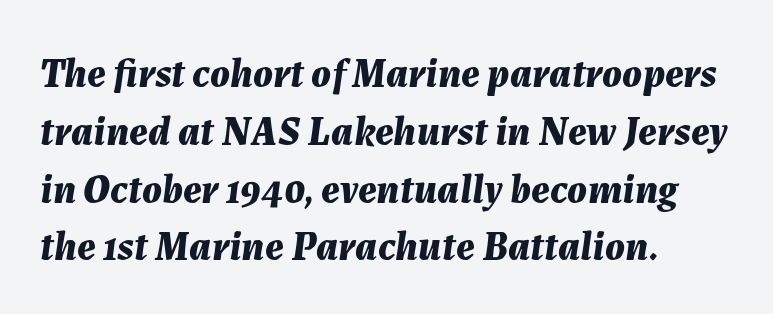
Q: Is the text bold? A: Yes.
Q: Is the text italic (slanted)? A: Yes, it leans right by about 7 degrees.
Q: Is the text underlined? A: No.
Q: How is the paragraph aligned? A: Left-aligned.
Q: Is the spacing between letters normal or unusually wide? A: Normal.
Q: Is the spacing between lines tight, normal or loose? A: Normal.
Q: Width (condensed, normal, or wide)? A: Normal.
Q: Stroke contrast? A: Medium.
Q: x-height? A: Medium.
Q: Monospaced? A: No.
